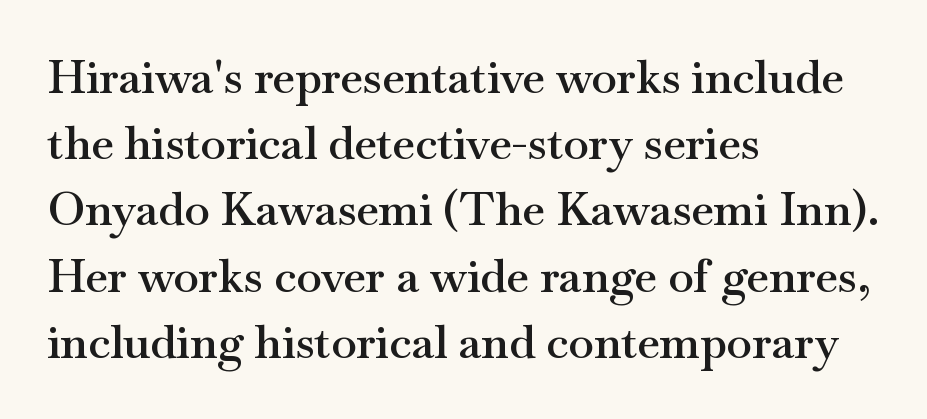
The image shows 46 px semibold, wide serif type, upright; set left-aligned, normal line spacing (1.44x), normal letter spacing, not underlined; medium stroke contrast and a small x-height.
